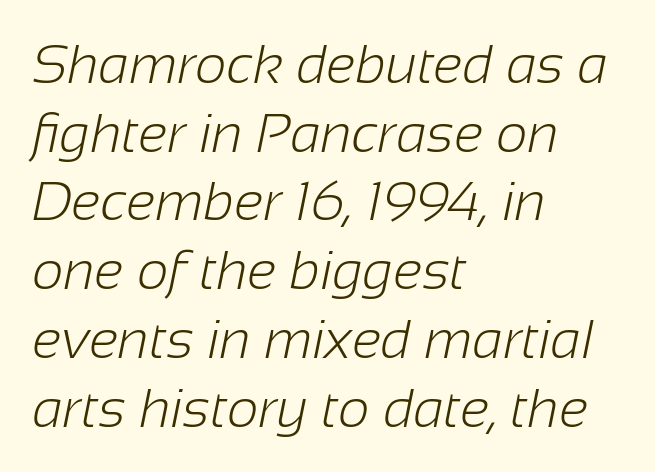
The image shows 55 px light sans-serif type; set left-aligned, normal line spacing (1.25x), normal letter spacing, not underlined; low stroke contrast and a medium x-height.
